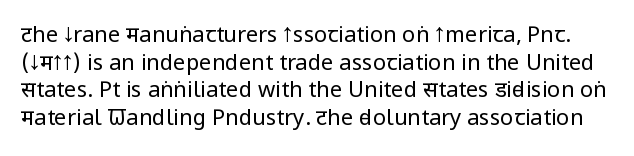
{"italic": "no", "bold": "no", "underline": "no", "line_spacing": "normal", "line_spacing_ratio": 1.26, "letter_spacing": "normal", "letter_spacing_em": 0.0, "glyph_px": 22}
